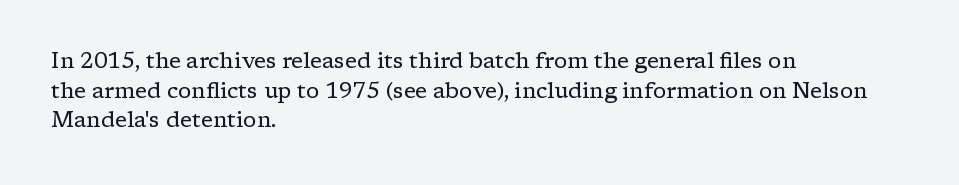
{"italic": "no", "bold": "no", "underline": "no", "align": "left", "line_spacing": "normal", "line_spacing_ratio": 1.35, "letter_spacing": "normal", "letter_spacing_em": 0.0, "glyph_px": 22}
